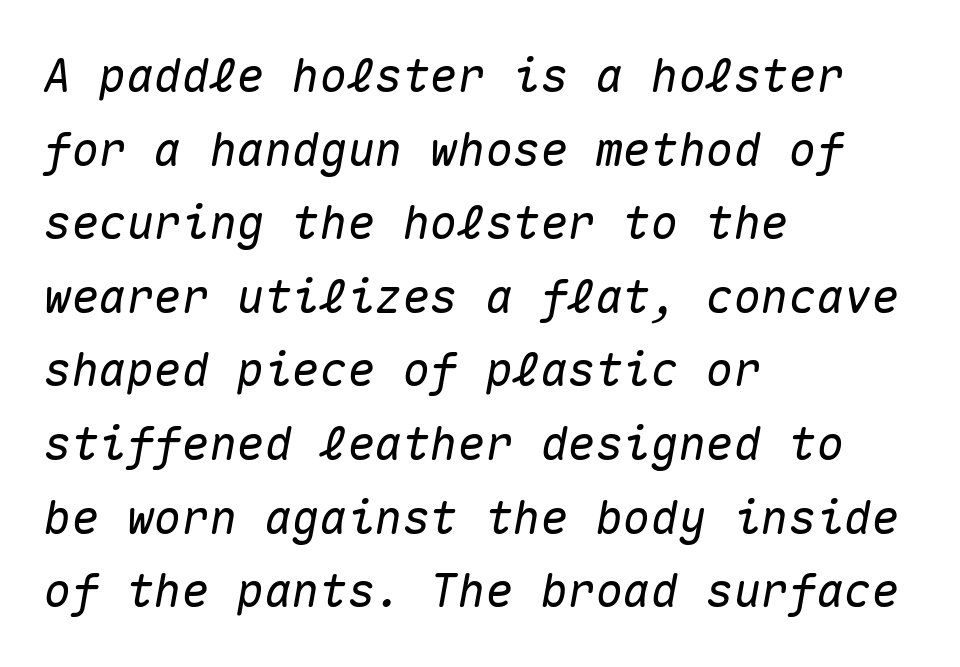
Q: Is the text italic (slanted)? A: Yes, it leans right by about 10 degrees.
Q: Is the text underlined? A: No.
Q: How is the paragraph aligned? A: Left-aligned.
Q: Is the spacing between letters normal or unusually wide? A: Normal.
Q: Is the spacing between lines tight, normal or loose? A: Normal.
Q: Width (condensed, normal, or wide)? A: Normal.
Q: Stroke contrast? A: Medium.
Q: x-height? A: Medium.
Q: Monospaced? A: Yes.
